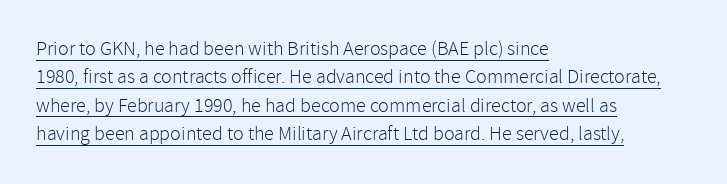
{"italic": "no", "bold": "no", "underline": "yes", "align": "left", "line_spacing": "normal", "line_spacing_ratio": 1.42, "letter_spacing": "normal", "letter_spacing_em": 0.0, "glyph_px": 20}
